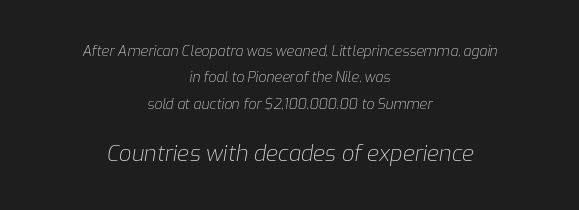
{"italic": "yes", "lean": "right", "slant_degrees": 9, "bold": "no", "underline": "no", "align": "center", "line_spacing_ratio": 1.88, "letter_spacing": "normal", "letter_spacing_em": 0.0, "larger_block": "second", "size_ratio": 1.57, "glyph_px": 22}
